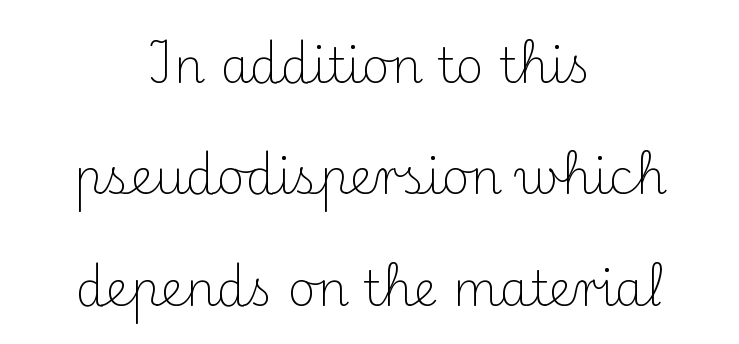
Q: Is the text bold? A: No.
Q: Is the text italic (slanted)? A: No, it is upright.
Q: Is the typeface a serif or a sans-serif typeface? A: Serif.
Q: Is the text underlined? A: No.
Q: How is the paragraph aligned? A: Centered.
Q: Is the spacing between letters normal or unusually wide? A: Normal.
Q: Is the spacing between lines tight, normal or loose? A: Loose.
Q: Width (condensed, normal, or wide)? A: Normal.
Q: Stroke contrast? A: Medium.
Q: x-height? A: Small.
Q: Monospaced? A: No.
